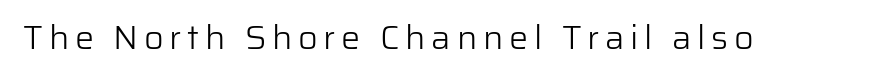
The image shows 34 px light sans-serif type, upright; set not underlined; low stroke contrast and a medium x-height.
